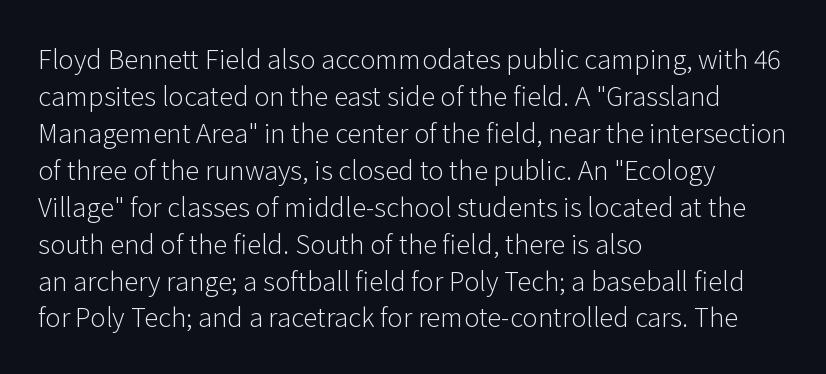
The image shows 26 px text type, upright; set left-aligned, normal line spacing (1.42x), normal letter spacing, not underlined.
